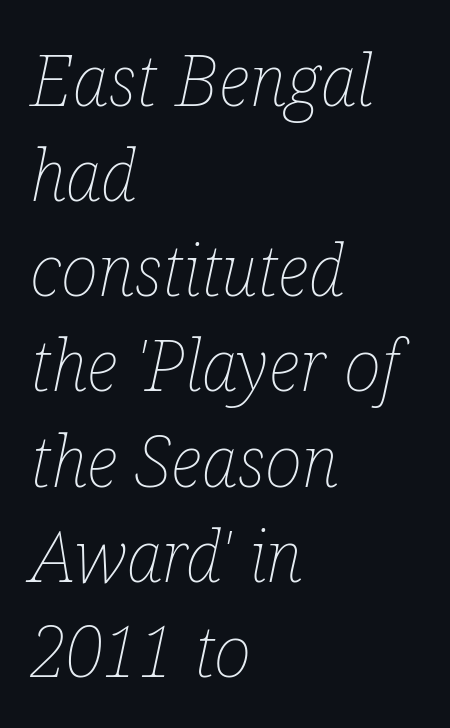
{"italic": "yes", "lean": "right", "slant_degrees": 12, "bold": "no", "weight": "thin", "width": "condensed", "stroke_contrast": "low", "x_height": "medium", "monospaced": "no", "underline": "no", "align": "left", "line_spacing": "normal", "line_spacing_ratio": 1.34, "letter_spacing": "normal", "letter_spacing_em": 0.0, "glyph_px": 71}
